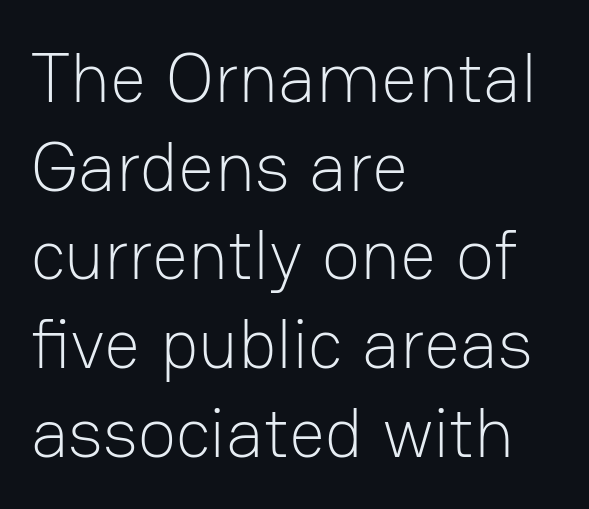
The image shows 71 px light sans-serif type, upright; set left-aligned, normal line spacing (1.25x), normal letter spacing, not underlined; low stroke contrast and a medium x-height.
